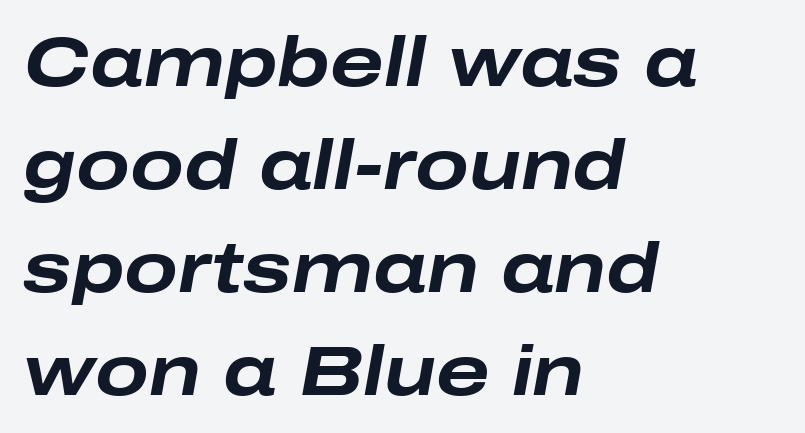
{"italic": "yes", "lean": "right", "slant_degrees": 10, "bold": "yes", "weight": "bold", "width": "wide", "stroke_contrast": "low", "x_height": "medium", "monospaced": "no", "underline": "no", "align": "left", "line_spacing": "normal", "line_spacing_ratio": 1.45, "letter_spacing": "normal", "letter_spacing_em": 0.0, "glyph_px": 71}
